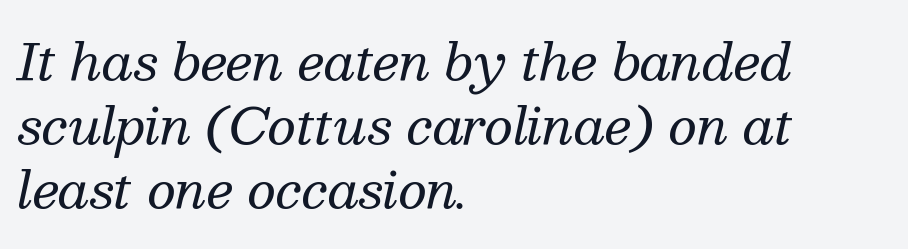
The image shows 50 px regular-weight serif type, italic (leaning right); set left-aligned, normal line spacing (1.28x), normal letter spacing, not underlined; medium stroke contrast and a medium x-height.
